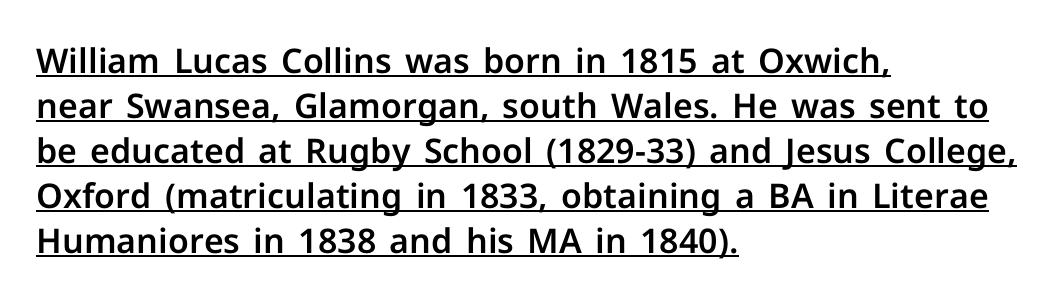
A continuous stroke trails under the words, as in a hyperlink. Spacing between characters is what you'd get straight out of the box. No italicization has been applied; the sample stays upright. Compared with a centered layout, this one pins lines to the left instead.
